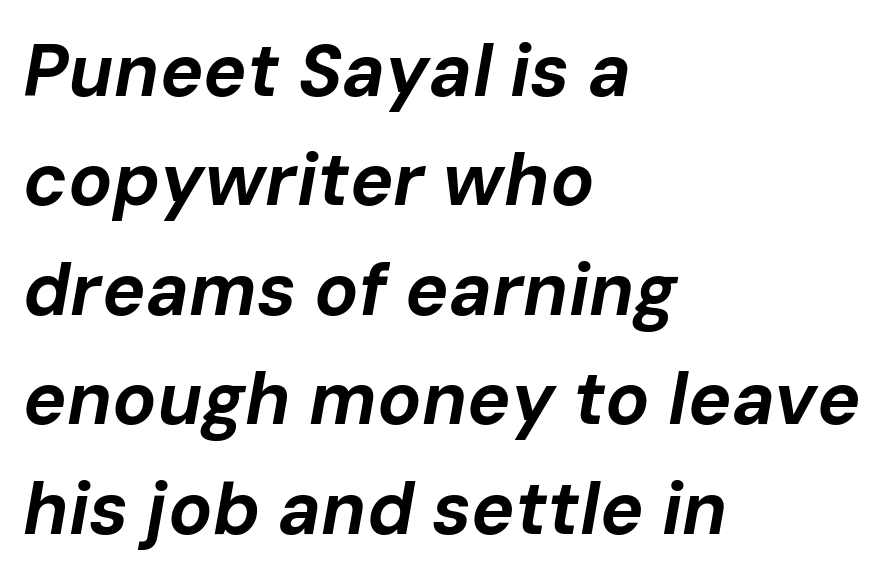
The image shows 73 px bold type, italic (leaning right); set left-aligned, normal line spacing (1.5x), normal letter spacing, not underlined; low stroke contrast and a medium x-height.
